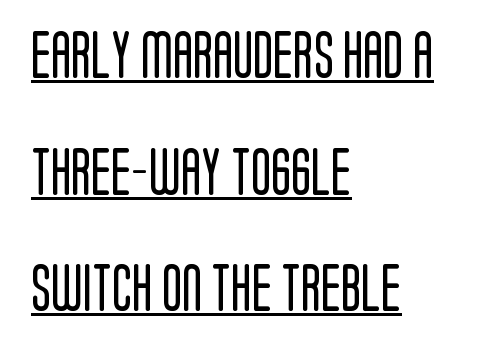
The image shows 47 px regular-weight, condensed sans-serif type, upright; set left-aligned, loose line spacing (2.48x), normal letter spacing, underlined; low stroke contrast and a large x-height.
